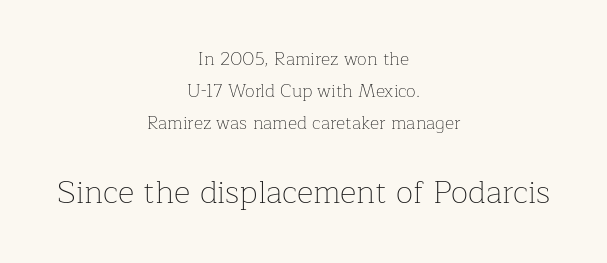
Proportional: the letters do not fall into vertical columns. Stroke terminals: seriffed. Stem width sits at or under what a default text font uses. Each line is balanced around a shared central axis. Top chunk: small. Bottom chunk: large.
